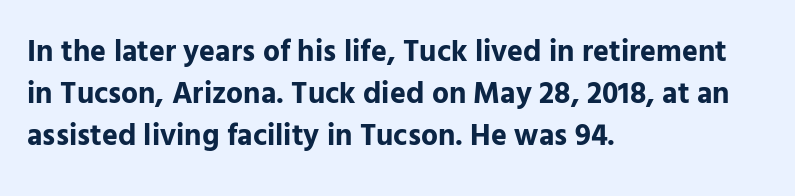
The image shows 30 px bold sans-serif type, upright; set left-aligned, normal line spacing (1.4x), normal letter spacing, not underlined; low stroke contrast and a medium x-height.
